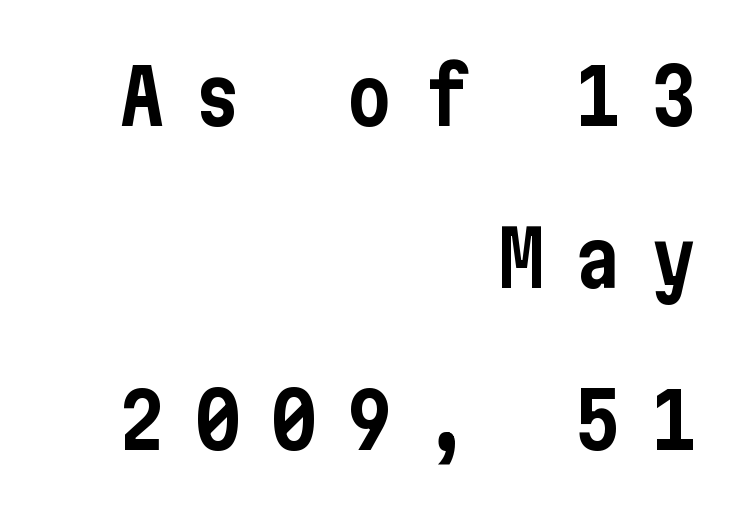
Characters follow at a spacing far wider than the type designer built in. Does the lettering tilt? It doesn't — this is upright. Rule under the text: the space is simply empty. What's the leading like? Stretched, with rows far apart. Alignment: flush right. A sans-serif font was chosen for this passage.
